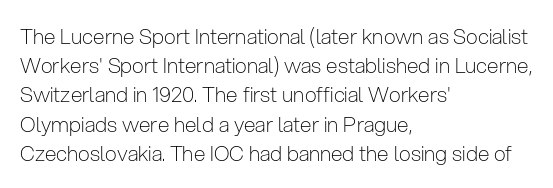
Tracking here is standard; glyphs follow each other at the usual distance. Heft: none added — not bold. These lines are set flush left with a ragged right edge. The letters stand straight up with perfectly vertical stems. Has an underline been added? It has not.
